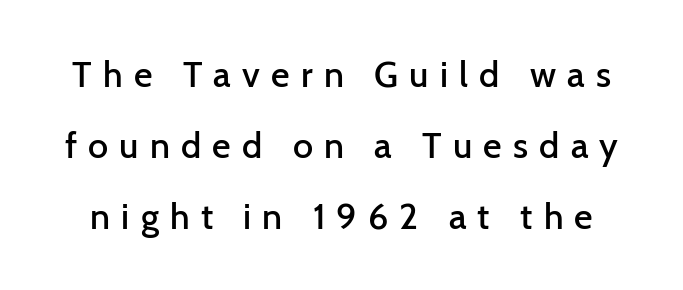
The image shows 36 px semibold sans-serif type, upright; set loose line spacing (1.97x), unusually wide letter spacing (+0.31 em), not underlined; low stroke contrast and a medium x-height.
